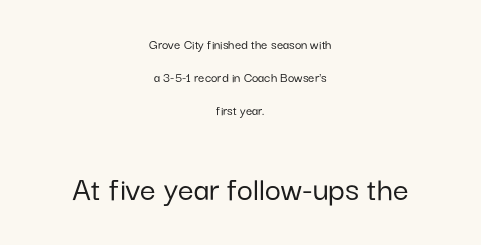
The image shows 35 px sans-serif type, upright; set centered, loose line spacing (2.37x), normal letter spacing, not underlined; the second (bottom) block is 2.5x larger; low stroke contrast and a medium x-height.
